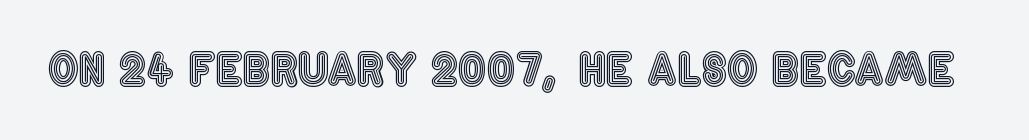
The image shows 43 px condensed type, upright; set normal letter spacing, not underlined; a large x-height.
